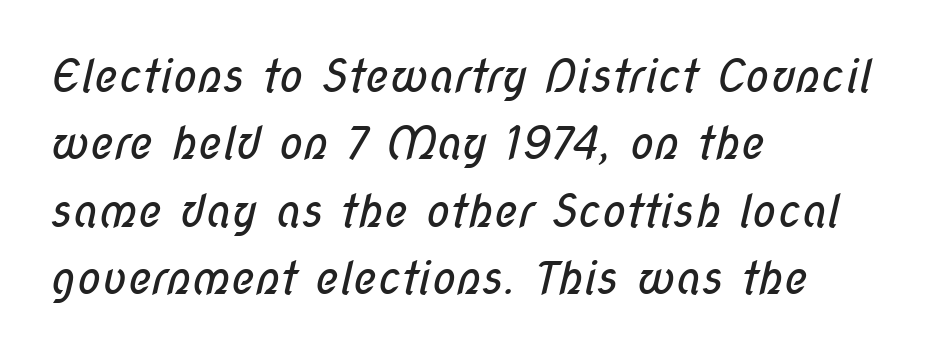
{"serif": "no", "bold": "no", "weight": "regular", "width": "condensed", "stroke_contrast": "low", "x_height": "medium", "monospaced": "no", "underline": "no", "align": "left", "line_spacing": "normal", "line_spacing_ratio": 1.5, "letter_spacing": "normal", "letter_spacing_em": 0.0, "glyph_px": 45}
